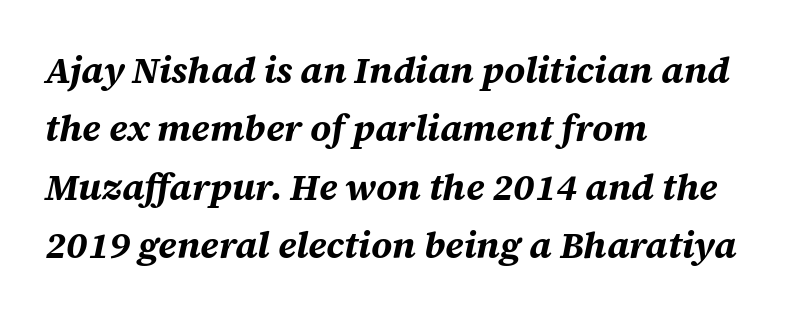
{"italic": "yes", "lean": "right", "slant_degrees": 12, "bold": "yes", "weight": "bold", "width": "normal", "stroke_contrast": "medium", "x_height": "large", "monospaced": "no", "underline": "no", "align": "left", "line_spacing": "normal", "line_spacing_ratio": 1.58, "letter_spacing": "normal", "letter_spacing_em": 0.0, "glyph_px": 37}
